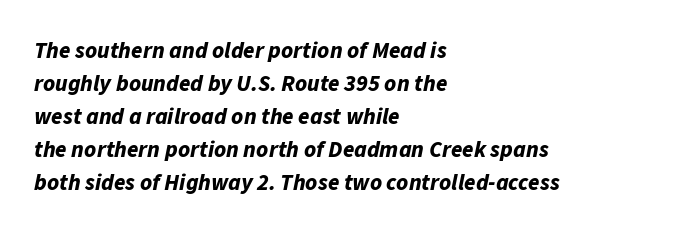
The image shows 23 px bold type, italic (leaning right); set left-aligned, normal line spacing (1.43x), normal letter spacing, not underlined.
